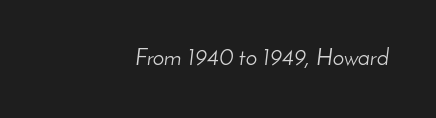
Short note: letters normally spaced. Underline: absent. Alignment: flush right. Would a proofreader flag this as italicized? Yes. Nothing heavy about these letters — not bold at all.
